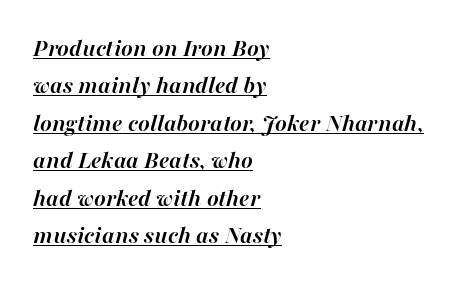
{"italic": "yes", "lean": "right", "slant_degrees": 16, "bold": "yes", "underline": "yes", "align": "left", "line_spacing": "normal", "line_spacing_ratio": 1.5, "letter_spacing": "normal", "letter_spacing_em": 0.0, "glyph_px": 25}
